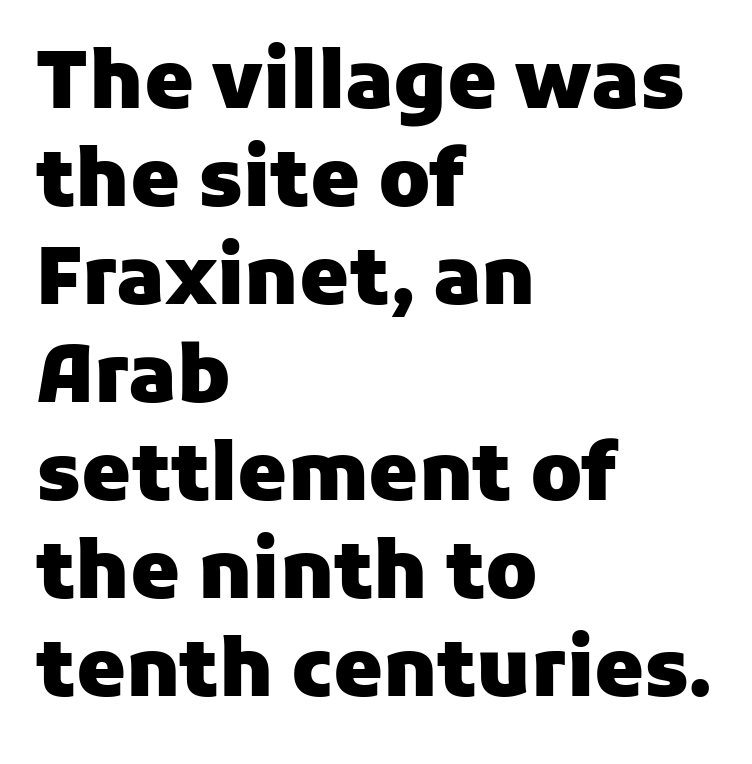
Q: Is the text bold? A: Yes.
Q: Is the text italic (slanted)? A: No, it is upright.
Q: Is the typeface a serif or a sans-serif typeface? A: Sans-serif.
Q: Is the text underlined? A: No.
Q: How is the paragraph aligned? A: Left-aligned.
Q: Is the spacing between letters normal or unusually wide? A: Normal.
Q: Width (condensed, normal, or wide)? A: Normal.
Q: Stroke contrast? A: Low.
Q: x-height? A: Medium.
Q: Monospaced? A: No.
